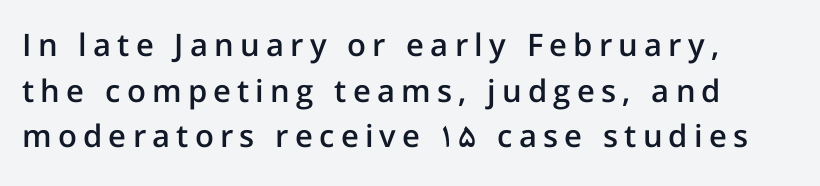
Stroke terminals: plain, sans-serif. A typesetter would mark this as roman, not italic. Firm but not heavy-handed strokes: this text is semibold. The type is letterspaced generously, with wide tracking.
